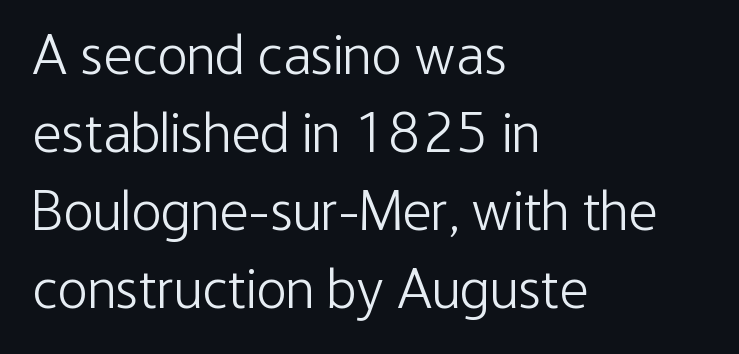
The image shows 57 px light, condensed sans-serif type, upright; set left-aligned, normal line spacing (1.37x), normal letter spacing, not underlined; low stroke contrast and a medium x-height.
